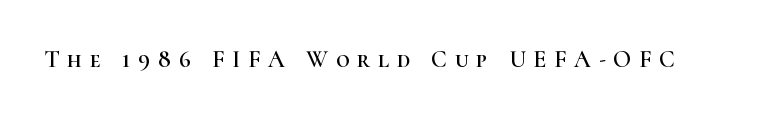
Q: Is the text italic (slanted)? A: No, it is upright.
Q: Is the text underlined? A: No.
Q: Is the spacing between letters normal or unusually wide? A: Unusually wide.
